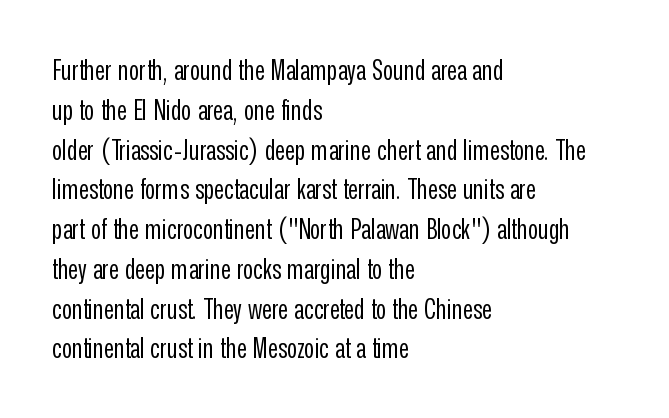
{"serif": "no", "italic": "no", "bold": "no", "weight": "regular", "width": "condensed", "stroke_contrast": "low", "x_height": "medium", "monospaced": "no", "underline": "no", "align": "left", "line_spacing": "normal", "line_spacing_ratio": 1.42, "letter_spacing": "normal", "letter_spacing_em": 0.0, "glyph_px": 28}
